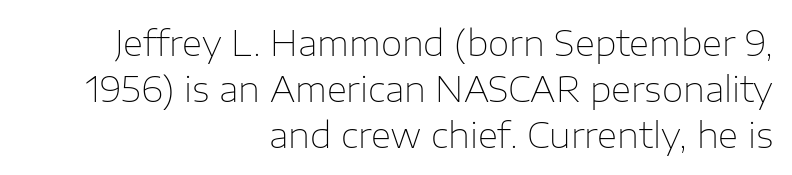
The image shows 35 px thin sans-serif type, upright; set right-aligned, normal line spacing (1.31x), normal letter spacing, not underlined; low stroke contrast and a medium x-height.
